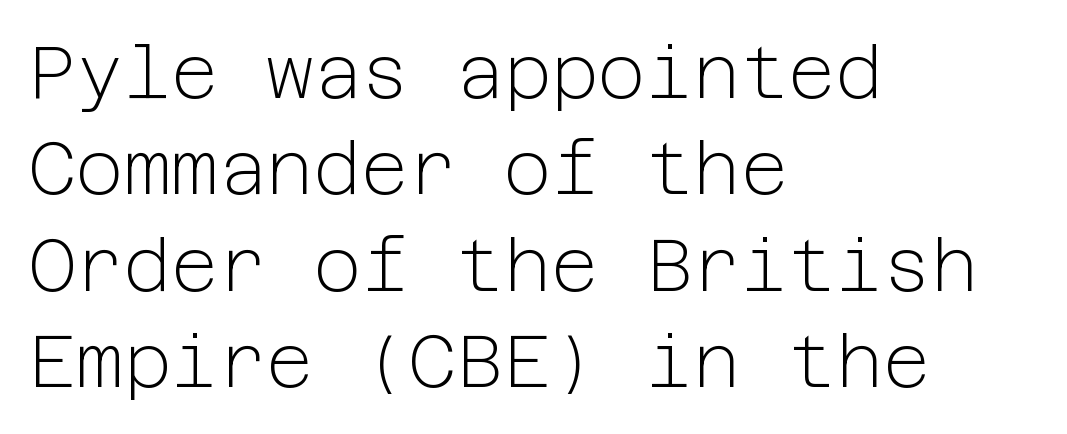
{"serif": "no", "italic": "no", "bold": "no", "weight": "light", "width": "normal", "stroke_contrast": "low", "x_height": "medium", "underline": "no", "align": "left", "line_spacing": "normal", "line_spacing_ratio": 1.32, "letter_spacing": "normal", "letter_spacing_em": 0.0, "glyph_px": 73}
